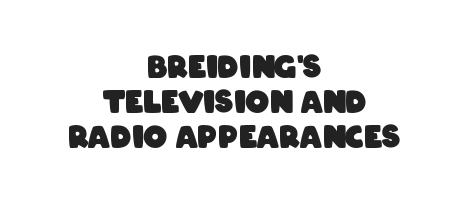
{"serif": "no", "bold": "yes", "weight": "heavy", "width": "condensed", "stroke_contrast": "low", "x_height": "large", "monospaced": "no", "underline": "no", "align": "center", "line_spacing_ratio": 1.17, "letter_spacing": "normal", "letter_spacing_em": 0.0, "glyph_px": 30}
